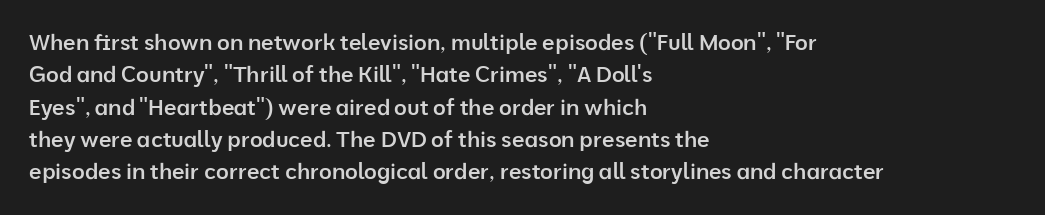
Q: Is the text bold? A: Semi-bold.
Q: Is the text italic (slanted)? A: No, it is upright.
Q: Is the text underlined? A: No.
Q: How is the paragraph aligned? A: Left-aligned.
Q: Is the spacing between letters normal or unusually wide? A: Normal.
Q: Is the spacing between lines tight, normal or loose? A: Normal.
